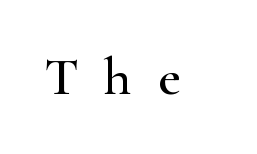
Q: Is the text italic (slanted)? A: No, it is upright.
Q: Is the typeface a serif or a sans-serif typeface? A: Serif.
Q: Is the text underlined? A: No.
Q: Is the spacing between letters normal or unusually wide? A: Unusually wide.
Q: Width (condensed, normal, or wide)? A: Wide.
Q: Stroke contrast? A: High.
Q: x-height? A: Small.
Q: Monospaced? A: No.
